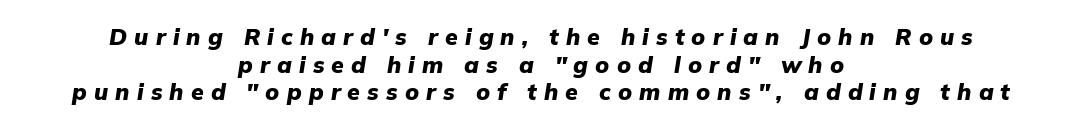
{"italic": "yes", "lean": "right", "slant_degrees": 9, "bold": "yes", "underline": "no", "align": "center", "line_spacing_ratio": 1.2, "letter_spacing": "wide", "letter_spacing_em": 0.31, "glyph_px": 23}
